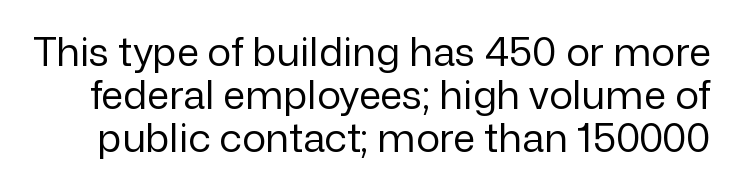
Q: Is the text bold? A: No.
Q: Is the text italic (slanted)? A: No, it is upright.
Q: Is the typeface a serif or a sans-serif typeface? A: Sans-serif.
Q: Is the text underlined? A: No.
Q: Is the spacing between letters normal or unusually wide? A: Normal.
Q: Is the spacing between lines tight, normal or loose? A: Tight.
Q: Width (condensed, normal, or wide)? A: Normal.
Q: Stroke contrast? A: Low.
Q: x-height? A: Medium.
Q: Monospaced? A: No.
